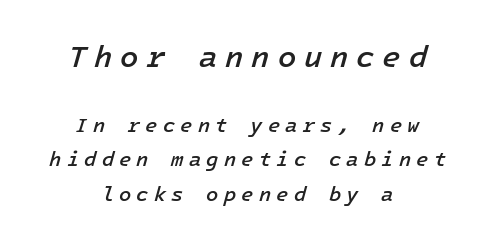
{"italic": "yes", "lean": "right", "slant_degrees": 16, "bold": "semi", "weight": "semibold", "width": "normal", "stroke_contrast": "low", "x_height": "medium", "underline": "no", "align": "center", "line_spacing_ratio": 1.73, "letter_spacing": "wide", "letter_spacing_em": 0.26, "larger_block": "first", "size_ratio": 1.5, "glyph_px": 30}
